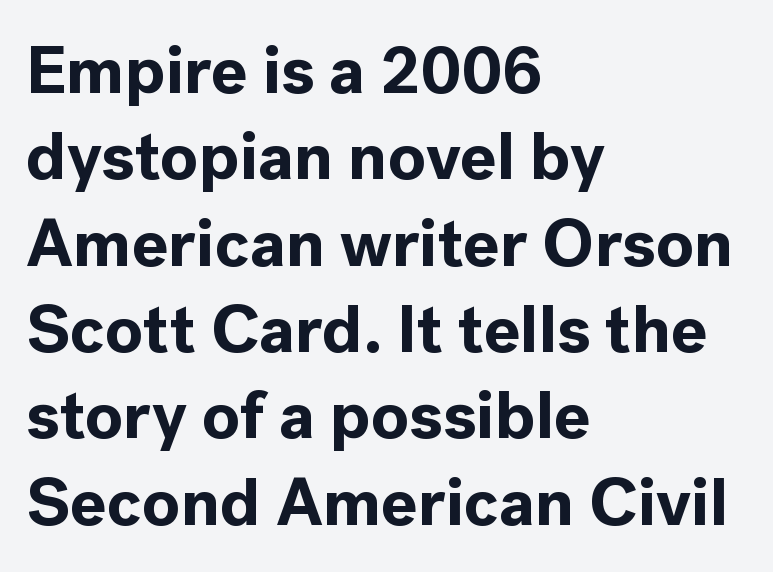
{"serif": "no", "italic": "no", "bold": "yes", "weight": "bold", "width": "normal", "x_height": "medium", "monospaced": "no", "underline": "no", "align": "left", "line_spacing": "normal", "line_spacing_ratio": 1.27, "letter_spacing": "normal", "letter_spacing_em": 0.0, "glyph_px": 68}
